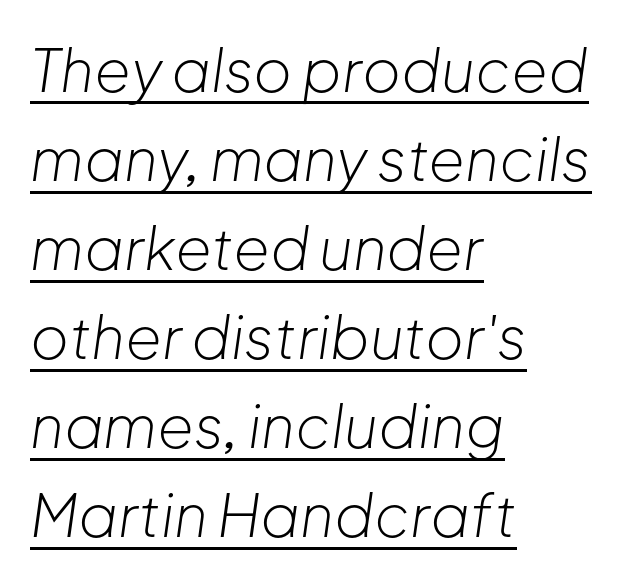
{"italic": "yes", "lean": "right", "slant_degrees": 8, "bold": "no", "weight": "light", "width": "normal", "stroke_contrast": "low", "x_height": "medium", "monospaced": "no", "underline": "yes", "align": "left", "line_spacing": "normal", "line_spacing_ratio": 1.51, "letter_spacing": "normal", "letter_spacing_em": 0.0, "glyph_px": 59}
